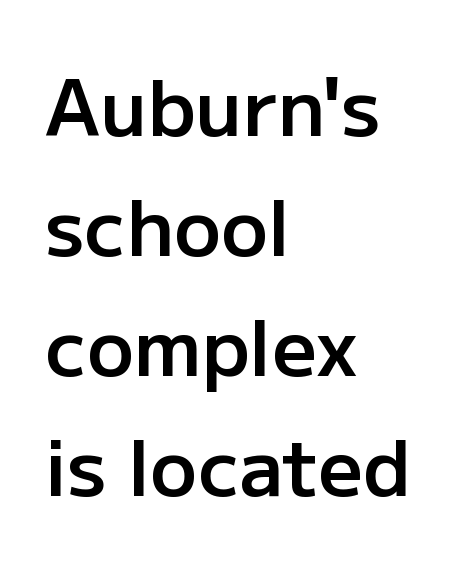
{"serif": "no", "italic": "no", "bold": "semi", "weight": "semibold", "width": "normal", "stroke_contrast": "low", "x_height": "medium", "monospaced": "no", "underline": "no", "align": "left", "line_spacing": "normal", "line_spacing_ratio": 1.54, "letter_spacing": "normal", "letter_spacing_em": 0.0, "glyph_px": 78}
